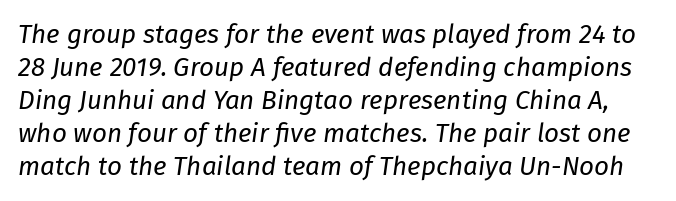
{"italic": "yes", "lean": "right", "slant_degrees": 8, "bold": "no", "underline": "no", "line_spacing": "normal", "line_spacing_ratio": 1.27, "letter_spacing": "normal", "letter_spacing_em": 0.0, "glyph_px": 26}
